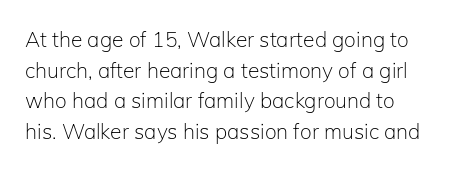
The image shows 21 px text type, upright; set normal line spacing (1.46x), normal letter spacing, not underlined.
